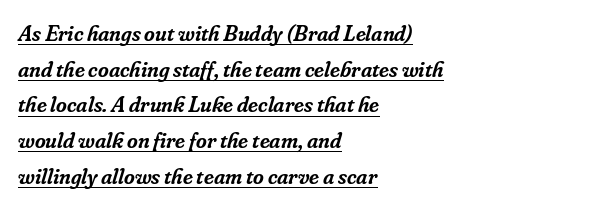
What stands out about the letter spacing? Nothing — it is the standard amount. In terms of leading, this rendering sits right in the middle. Posture: slanted. On the weight axis this lands at semibold, roughly 600. A rule runs beneath these lines of type. Every row of glyphs begins at an identical x-position on the left.
